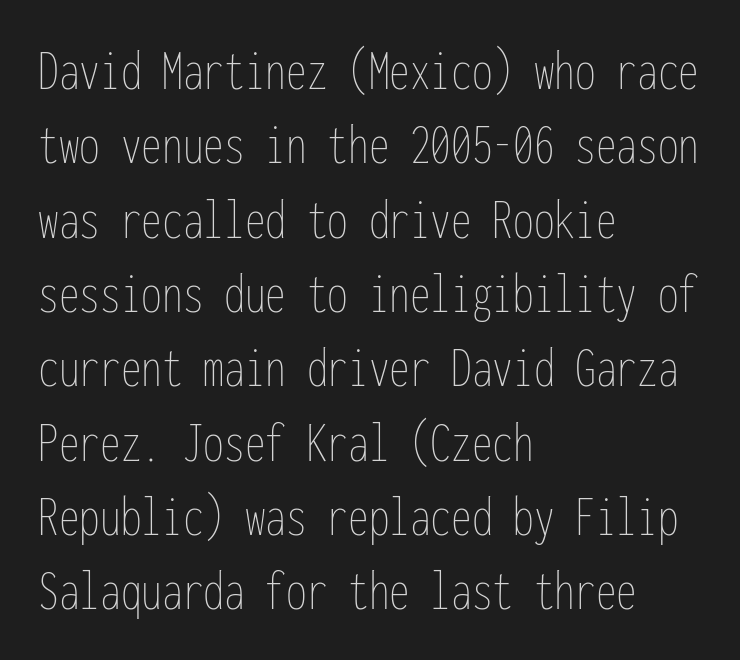
{"italic": "no", "bold": "no", "weight": "thin", "width": "condensed", "stroke_contrast": "low", "x_height": "medium", "monospaced": "yes", "underline": "no", "align": "left", "line_spacing": "normal", "line_spacing_ratio": 1.26, "letter_spacing": "normal", "letter_spacing_em": 0.0, "glyph_px": 59}
